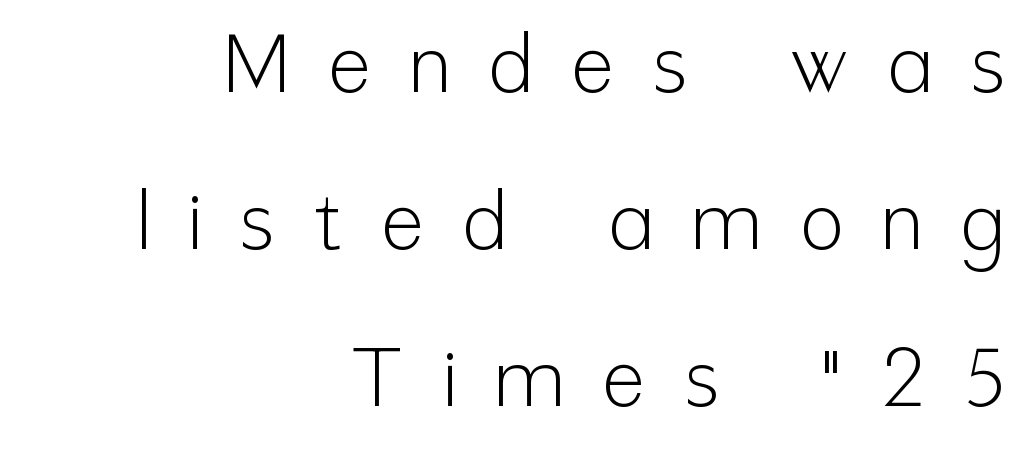
The image shows 80 px light, condensed sans-serif type, upright; set right-aligned, loose line spacing (1.96x), unusually wide letter spacing (+0.49 em), not underlined; low stroke contrast and a medium x-height.
